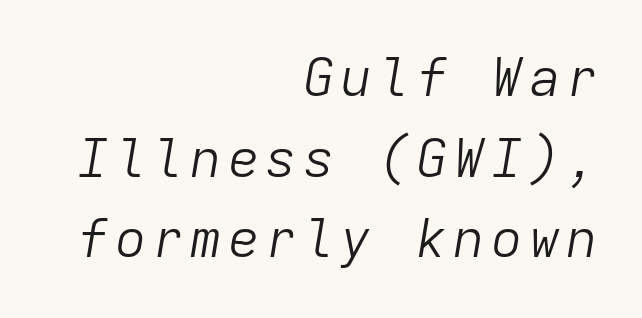
Q: Is the text bold? A: No.
Q: Is the text italic (slanted)? A: Yes, it leans right by about 9 degrees.
Q: Is the text underlined? A: No.
Q: How is the paragraph aligned? A: Right-aligned.
Q: Is the spacing between lines tight, normal or loose? A: Normal.
Q: Width (condensed, normal, or wide)? A: Normal.
Q: Stroke contrast? A: Low.
Q: x-height? A: Medium.
Q: Monospaced? A: Yes.
